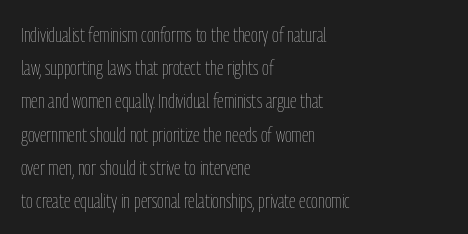
Q: Is the text bold? A: No.
Q: Is the text italic (slanted)? A: No, it is upright.
Q: Is the text underlined? A: No.
Q: How is the paragraph aligned? A: Left-aligned.
Q: Is the spacing between letters normal or unusually wide? A: Normal.
Q: Is the spacing between lines tight, normal or loose? A: Normal.
